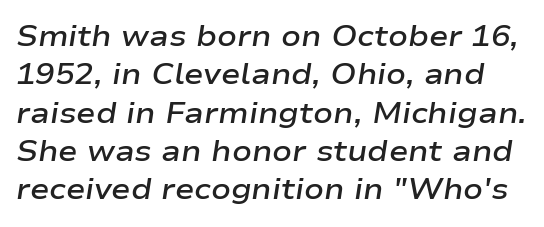
The image shows 29 px semibold, wide type, italic (leaning right); set normal line spacing (1.32x), normal letter spacing, not underlined; low stroke contrast and a medium x-height.
